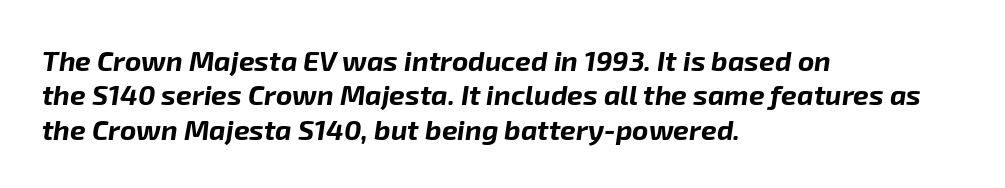
{"italic": "yes", "lean": "right", "slant_degrees": 8, "bold": "yes", "weight": "bold", "width": "normal", "stroke_contrast": "low", "x_height": "medium", "monospaced": "no", "underline": "no", "align": "left", "line_spacing_ratio": 1.23, "letter_spacing": "normal", "letter_spacing_em": 0.0, "glyph_px": 28}
